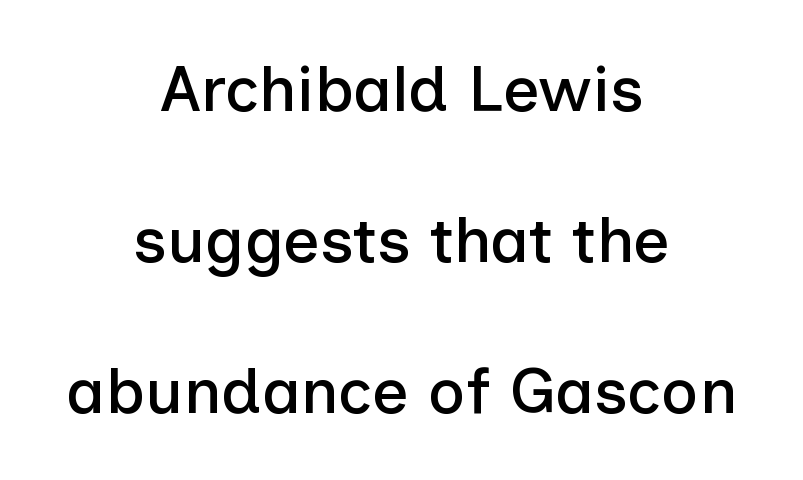
The image shows 64 px sans-serif type, upright; set centered, loose line spacing (2.36x), normal letter spacing, not underlined; low stroke contrast and a medium x-height.
